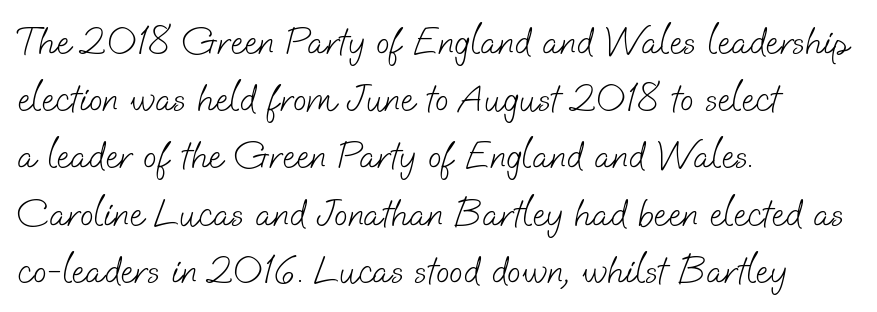
Q: Is the text bold? A: No.
Q: Is the typeface a serif or a sans-serif typeface? A: Sans-serif.
Q: Is the text underlined? A: No.
Q: How is the paragraph aligned? A: Left-aligned.
Q: Is the spacing between letters normal or unusually wide? A: Normal.
Q: Is the spacing between lines tight, normal or loose? A: Normal.
Q: Width (condensed, normal, or wide)? A: Normal.
Q: Stroke contrast? A: Low.
Q: x-height? A: Small.
Q: Monospaced? A: No.
